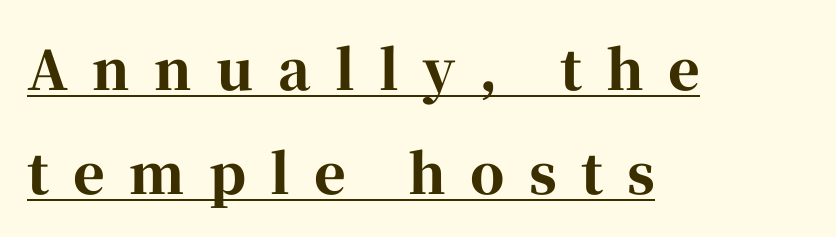
Q: Is the text bold? A: Yes.
Q: Is the text italic (slanted)? A: No, it is upright.
Q: Is the typeface a serif or a sans-serif typeface? A: Serif.
Q: Is the text underlined? A: Yes.
Q: How is the paragraph aligned? A: Left-aligned.
Q: Is the spacing between letters normal or unusually wide? A: Unusually wide.
Q: Is the spacing between lines tight, normal or loose? A: Loose.
Q: Width (condensed, normal, or wide)? A: Normal.
Q: Stroke contrast? A: High.
Q: x-height? A: Medium.
Q: Monospaced? A: No.
